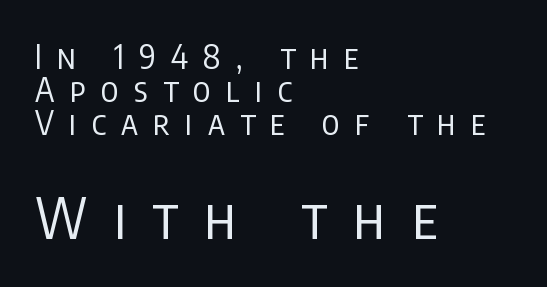
The image shows 57 px regular-weight, condensed sans-serif type, upright; set left-aligned, tight line spacing (1.0x), unusually wide letter spacing (+0.46 em), not underlined; the second (bottom) block is 1.73x larger; low stroke contrast and a large x-height.
